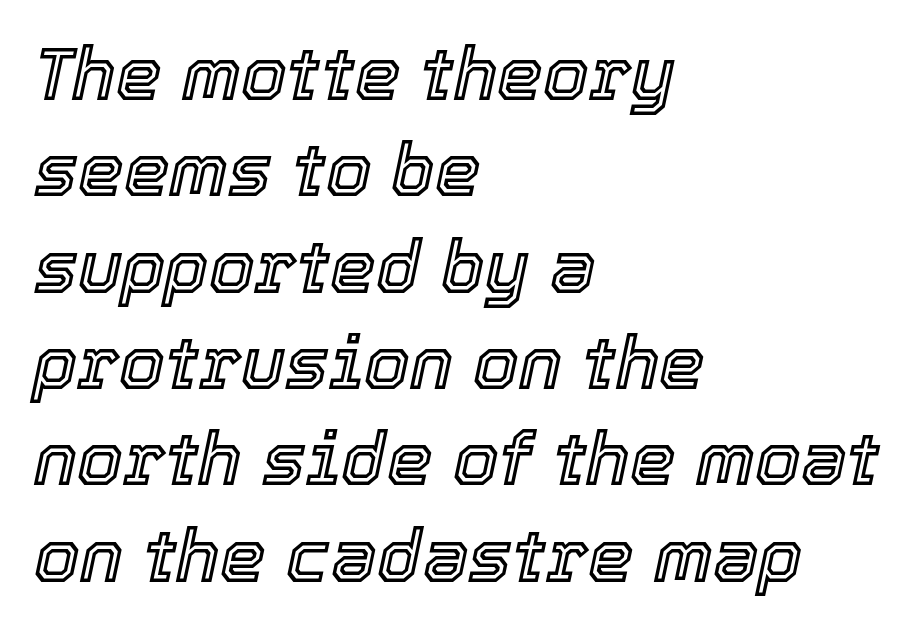
These lines stack with their left ends in a neat column. Varying glyph widths throughout — classic text-font behaviour. How would I describe the line gaps? Plain and ordinary. In terms of letterspacing, this is plain default setting.
